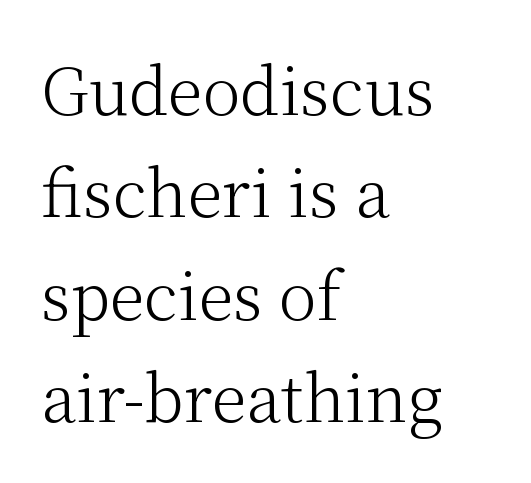
Observe the ordinary spacing: letters are neighbours, not strangers. This reads as an unemphasized weight, regular at the heaviest. The axis of the letterforms is exactly vertical. Caption: multi-line text, flush left, ragged right.
